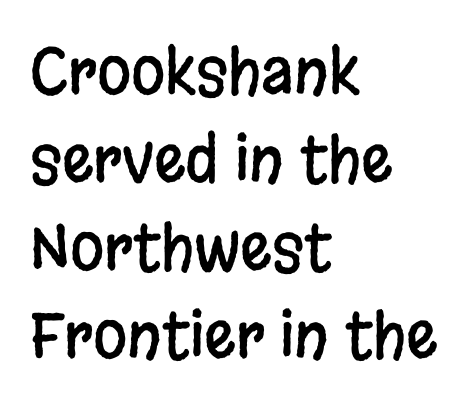
{"serif": "no", "italic": "no", "width": "condensed", "stroke_contrast": "low", "x_height": "large", "monospaced": "no", "underline": "no", "align": "left", "line_spacing": "normal", "line_spacing_ratio": 1.42, "letter_spacing": "normal", "letter_spacing_em": 0.0, "glyph_px": 62}
